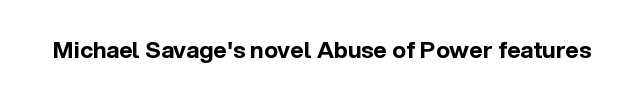
{"italic": "no", "bold": "yes", "underline": "no", "letter_spacing": "normal", "letter_spacing_em": 0.0, "glyph_px": 23}
